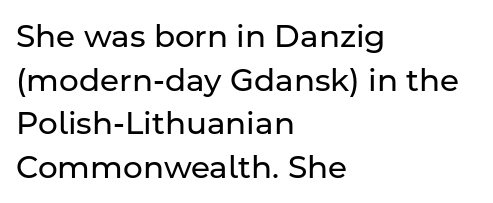
{"serif": "no", "italic": "no", "bold": "no", "weight": "regular", "width": "normal", "stroke_contrast": "low", "x_height": "medium", "monospaced": "no", "underline": "no", "align": "left", "line_spacing": "normal", "line_spacing_ratio": 1.41, "letter_spacing": "normal", "letter_spacing_em": 0.0, "glyph_px": 31}
